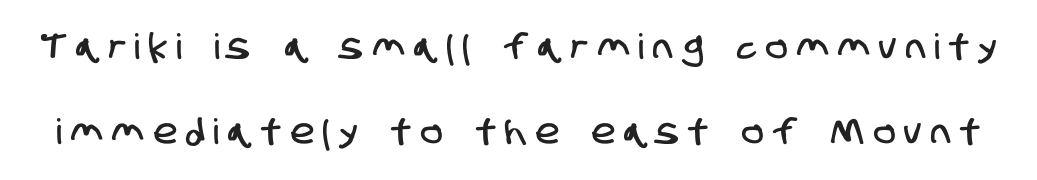
The image shows 35 px condensed sans-serif type; set loose line spacing (2.42x), unusually wide letter spacing (+0.28 em), not underlined; low stroke contrast and a large x-height.
